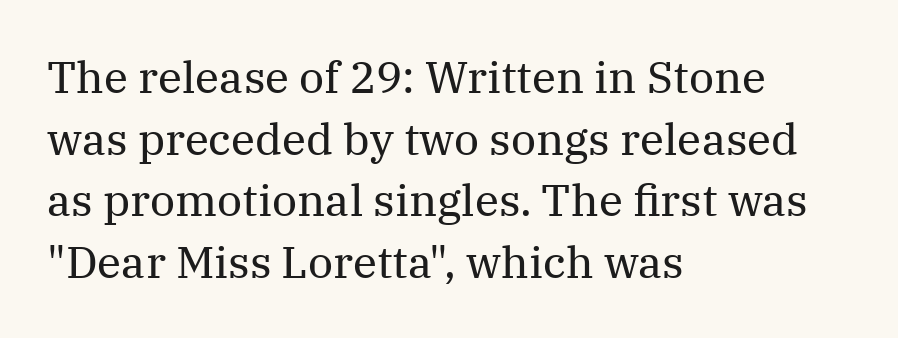
The image shows 44 px regular-weight serif type, upright; set left-aligned, normal line spacing (1.4x), normal letter spacing, not underlined; medium stroke contrast and a medium x-height.
